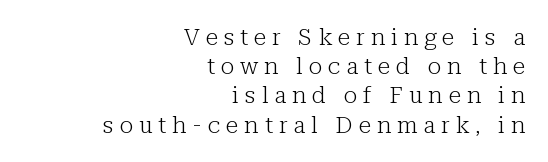
The text block is weighted toward the right margin, trailing off unevenly leftward. In terms of posture, this sample is upright. Weight: not bold — regular or lighter. Evenly set lines give the paragraph a standard silhouette. The strip under each line holds only bare page.
